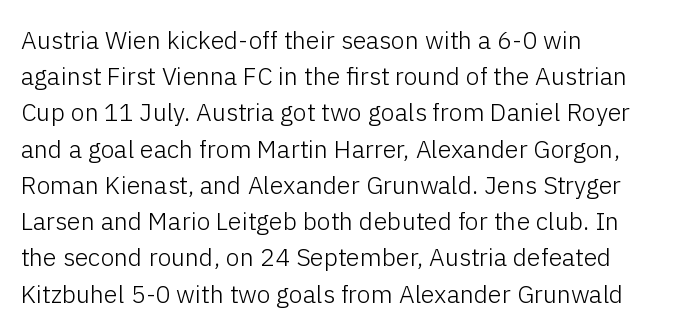
{"italic": "no", "bold": "no", "underline": "no", "align": "left", "line_spacing": "normal", "line_spacing_ratio": 1.45, "letter_spacing": "normal", "letter_spacing_em": 0.0, "glyph_px": 25}
